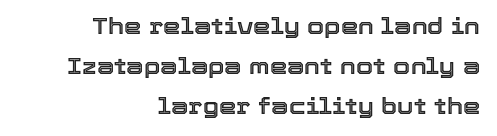
The type sits square on the baseline with zero lean. The text block is weighted toward the right margin, trailing off unevenly leftward. Between one letter and the next there's only the usual sliver of space. Honestly, there is no underline to notice here at all.
